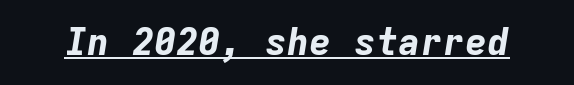
The image shows 37 px bold type, italic (leaning right), monospaced; set normal letter spacing, underlined; low stroke contrast and a medium x-height.
